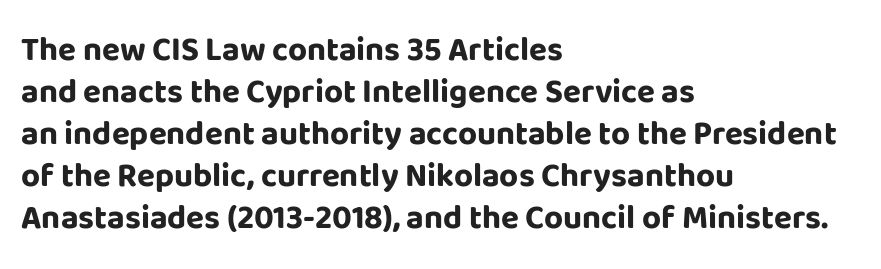
Heavy-handed strokes throughout: this text is bold. When letters stand straight like this, we call the style roman or upright. Look at the bottom of the vertical strokes: they stop flat, with no serifs. Spacing verdict: proportional, widths tailored to each character. This rendering features lettering with no underline.
